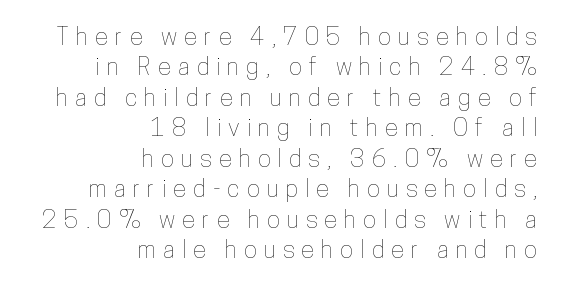
Italic: no, the glyphs are upright roman. This sample uses expanded letter spacing, leaving extra air between glyphs. This rendering uses right alignment, leaving the left contour irregular. Has an underline been added? It has not. If you measured baseline to baseline, you'd find a middling distance.
